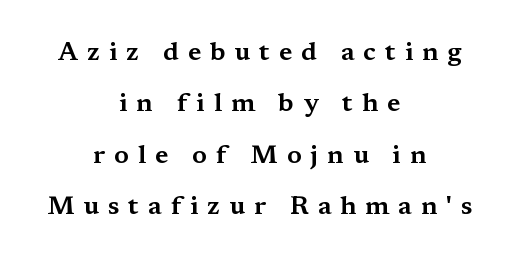
The image shows 26 px text type, upright; set centered, loose line spacing (1.98x), unusually wide letter spacing (+0.35 em), not underlined.
